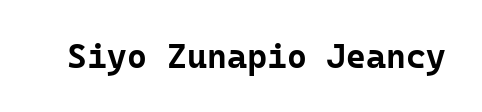
The image shows 34 px bold sans-serif type, upright, monospaced; set normal letter spacing, not underlined; low stroke contrast and a medium x-height.
